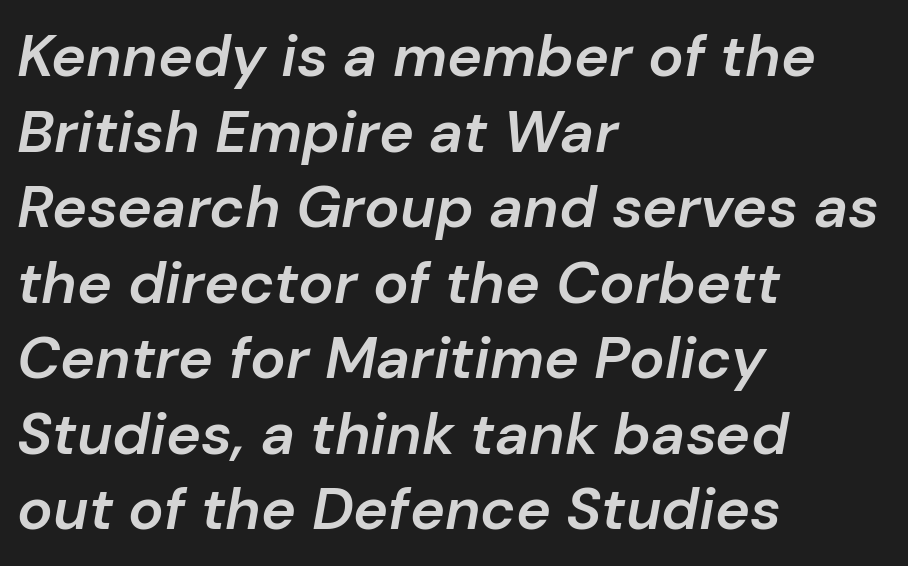
Q: Is the text bold? A: Semi-bold.
Q: Is the text italic (slanted)? A: Yes, it leans right by about 10 degrees.
Q: Is the text underlined? A: No.
Q: How is the paragraph aligned? A: Left-aligned.
Q: Is the spacing between letters normal or unusually wide? A: Normal.
Q: Is the spacing between lines tight, normal or loose? A: Normal.
Q: Width (condensed, normal, or wide)? A: Normal.
Q: Stroke contrast? A: Low.
Q: x-height? A: Medium.
Q: Monospaced? A: No.
